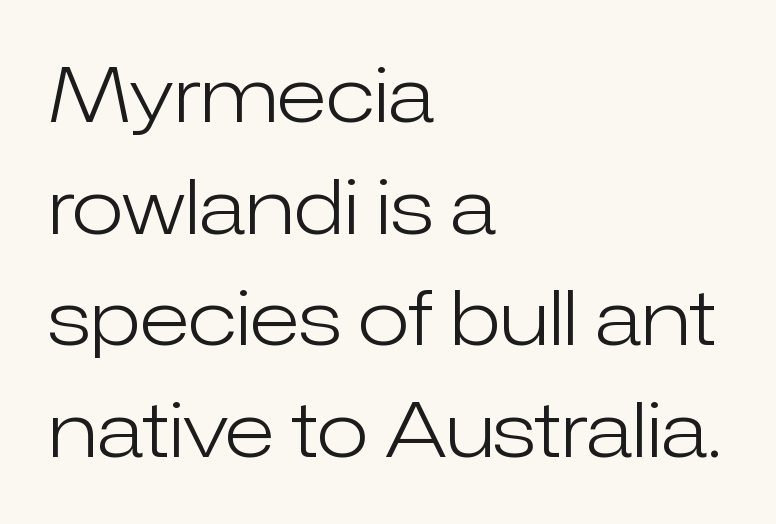
Note the varied advance widths — an 'i' is clearly narrower than an 'm'. Left-aligned paragraph, ragged on the right. Vertically, the passage feels balanced, rows spaced as you'd expect. Is this a sans? Yes — the strokes have no serifs. Decoration check: the copy has no underline.
